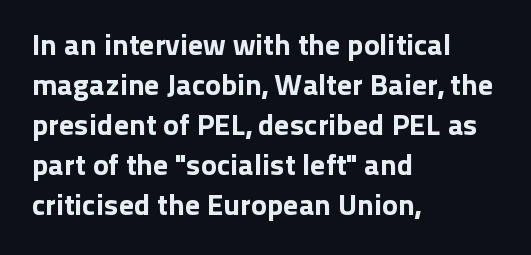
The letters advance in unequal steps, a hallmark of proportional type. Descender tails drop into unmarked territory. Typographically, this falls in the sans-serif category. The designer left line spacing at the default. Words appear dense and cohesive because spacing is normal.
